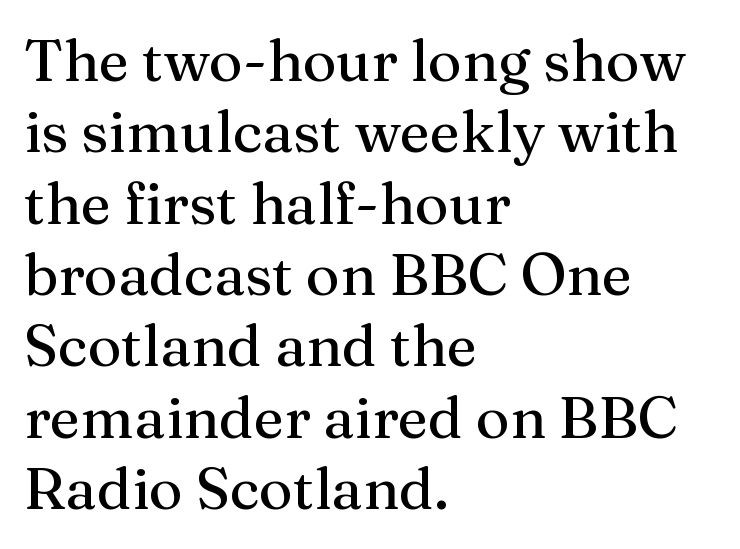
Q: Is the text italic (slanted)? A: No, it is upright.
Q: Is the typeface a serif or a sans-serif typeface? A: Serif.
Q: Is the text underlined? A: No.
Q: How is the paragraph aligned? A: Left-aligned.
Q: Is the spacing between letters normal or unusually wide? A: Normal.
Q: Width (condensed, normal, or wide)? A: Normal.
Q: Stroke contrast? A: Medium.
Q: x-height? A: Medium.
Q: Monospaced? A: No.
